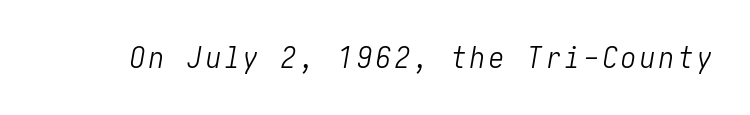
The text carries the slant typical of an italic or oblique font. The area under the type is left untouched. The font is comparable to plain body text, perhaps lighter.
